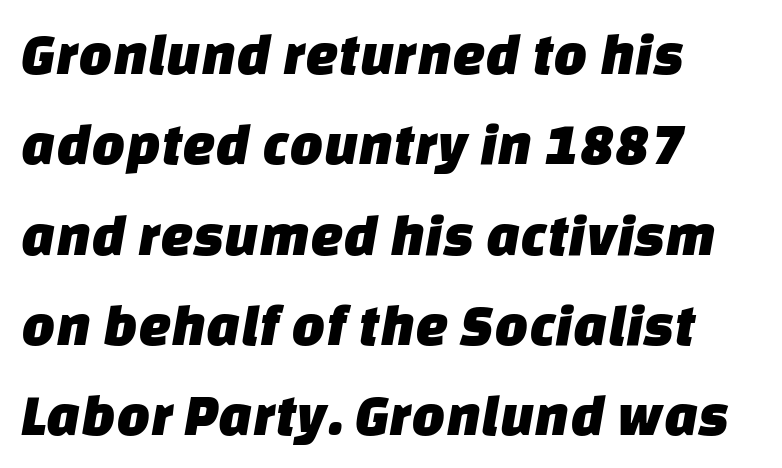
The image shows 59 px sans-serif type; set left-aligned, normal line spacing (1.53x), normal letter spacing, not underlined; low stroke contrast and a large x-height.
